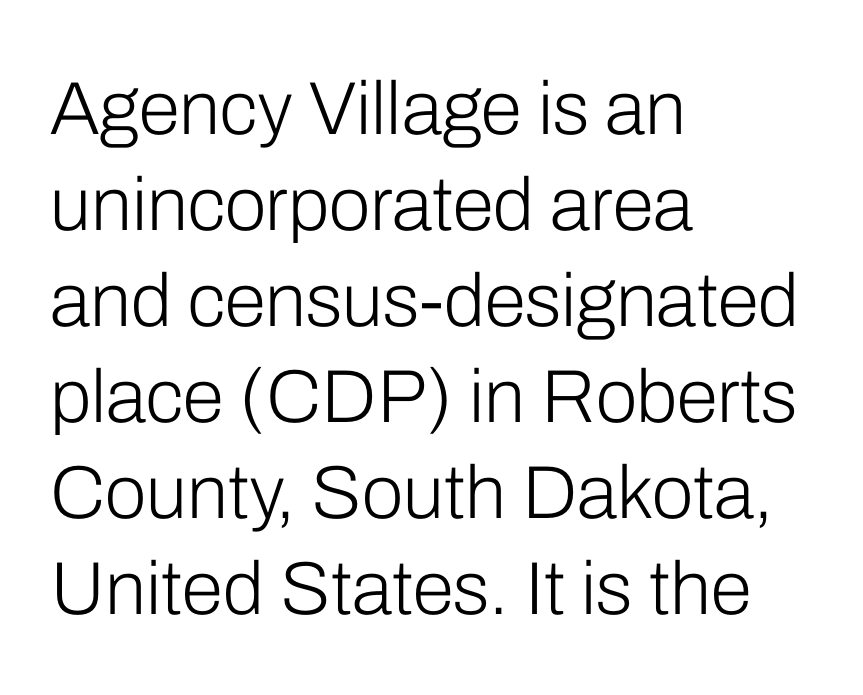
The image shows 75 px light sans-serif type, upright; set left-aligned, normal line spacing (1.28x), normal letter spacing, not underlined; low stroke contrast and a medium x-height.
